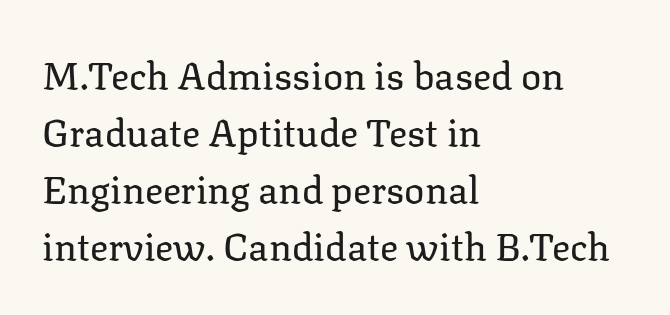
{"serif": "yes", "italic": "no", "bold": "no", "weight": "regular", "width": "normal", "stroke_contrast": "low", "x_height": "medium", "monospaced": "no", "underline": "no", "align": "left", "line_spacing": "normal", "line_spacing_ratio": 1.5, "letter_spacing": "normal", "letter_spacing_em": 0.0, "glyph_px": 38}
